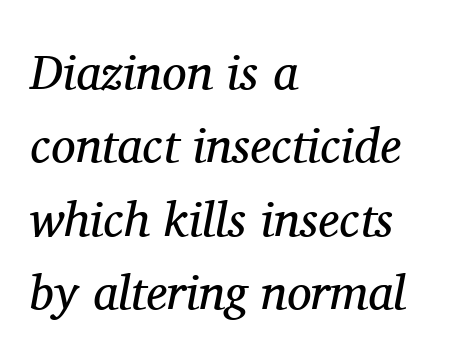
Q: Is the text bold? A: No.
Q: Is the text italic (slanted)? A: Yes, it leans right by about 11 degrees.
Q: Is the typeface a serif or a sans-serif typeface? A: Serif.
Q: Is the text underlined? A: No.
Q: How is the paragraph aligned? A: Left-aligned.
Q: Is the spacing between letters normal or unusually wide? A: Normal.
Q: Is the spacing between lines tight, normal or loose? A: Normal.
Q: Width (condensed, normal, or wide)? A: Normal.
Q: Stroke contrast? A: Medium.
Q: x-height? A: Medium.
Q: Monospaced? A: No.
